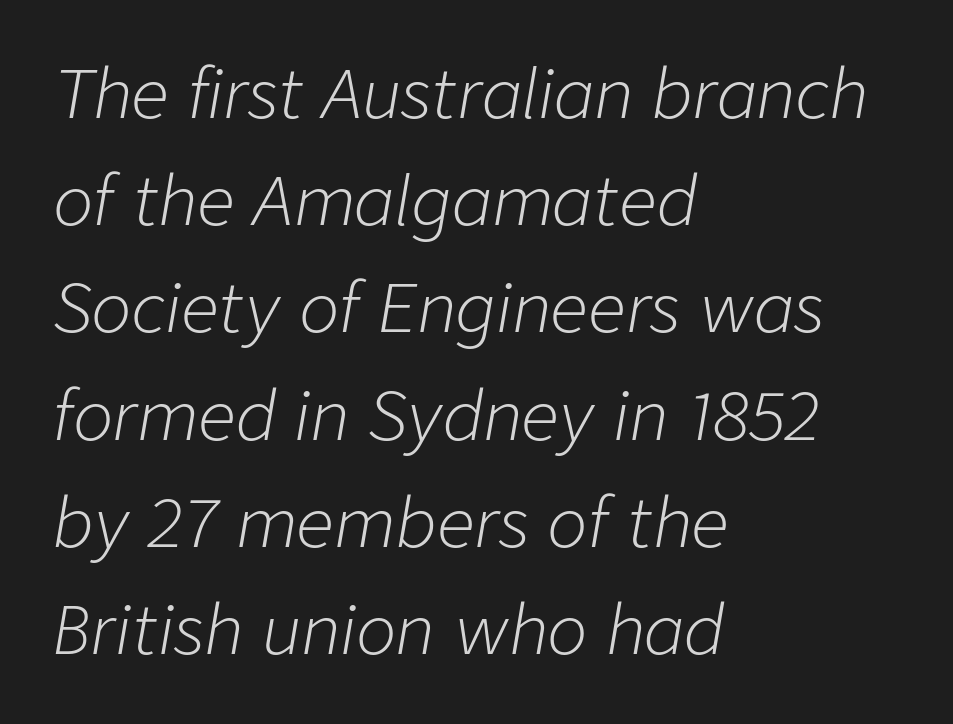
Q: Is the text bold? A: No.
Q: Is the text italic (slanted)? A: Yes, it leans right by about 9 degrees.
Q: Is the text underlined? A: No.
Q: How is the paragraph aligned? A: Left-aligned.
Q: Is the spacing between letters normal or unusually wide? A: Normal.
Q: Is the spacing between lines tight, normal or loose? A: Normal.
Q: Width (condensed, normal, or wide)? A: Normal.
Q: Stroke contrast? A: Low.
Q: x-height? A: Medium.
Q: Monospaced? A: No.
